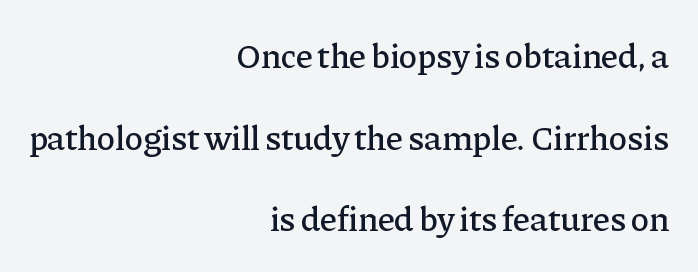
Q: Is the text italic (slanted)? A: No, it is upright.
Q: Is the typeface a serif or a sans-serif typeface? A: Serif.
Q: Is the text underlined? A: No.
Q: How is the paragraph aligned? A: Right-aligned.
Q: Is the spacing between letters normal or unusually wide? A: Normal.
Q: Is the spacing between lines tight, normal or loose? A: Loose.
Q: Width (condensed, normal, or wide)? A: Normal.
Q: Stroke contrast? A: Low.
Q: x-height? A: Medium.
Q: Monospaced? A: No.
